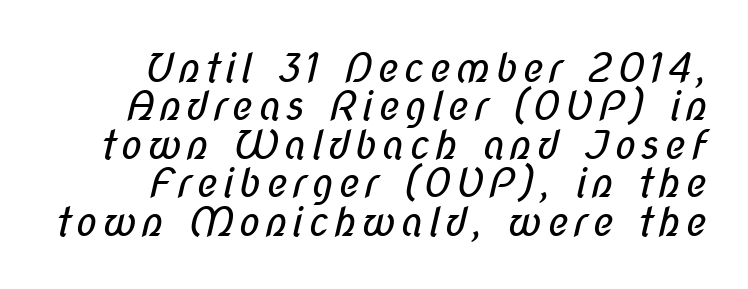
Letters rest on an invisible, unmarked baseline. The leading is snug, giving the passage a crowded texture. Here the designer chose a conventional face with non-uniform glyph widths. Typeset ragged left — the right edge is the straight one. You can tell from the bare stems that sans-serif type was used. A quiet, ordinary-to-light weight characterises the typeface.
